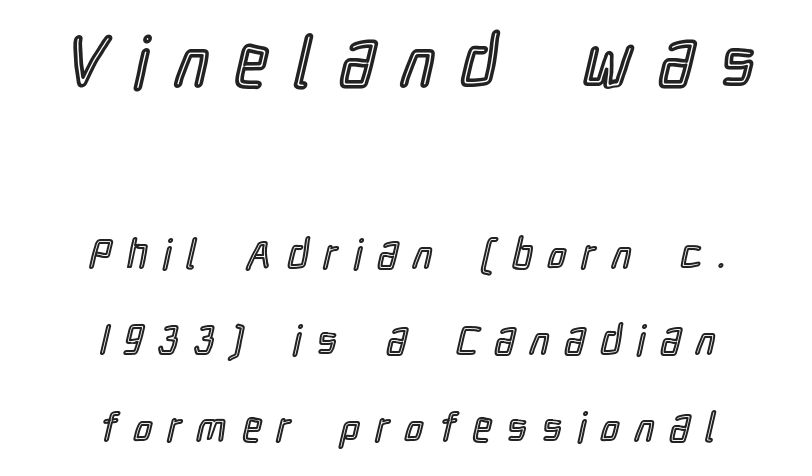
The image shows 71 px condensed type; set centered, loose line spacing (2.11x), unusually wide letter spacing (+0.39 em), not underlined; the first (top) block is 1.73x larger; a medium x-height.
